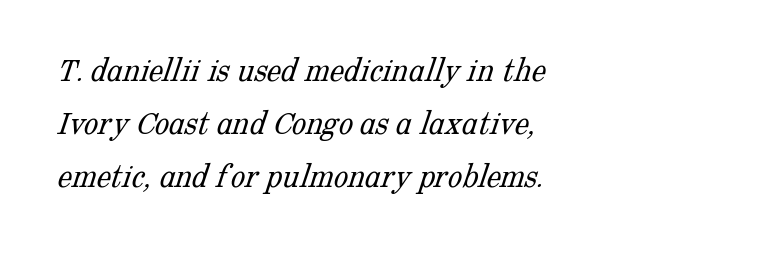
Anything drawn beneath the words? Only blank space. Tracking value appears to be zero — textbook default spacing. Alignment: flush left. Check where the strokes stop: tiny serifs finish them off. Looks like regular typesetting: each glyph gets only the width it needs. Notice how descenders clear the ascenders below comfortably — that's standard leading.
